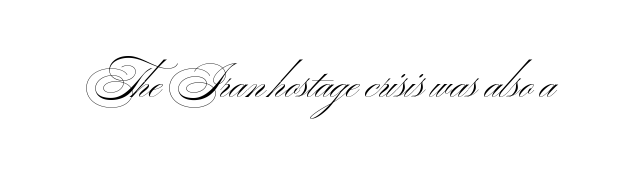
Think standard paragraph weight, or any step lighter than that. Honestly, there is no underline to notice here at all. Looks like regular typesetting: each glyph gets only the width it needs. Default kerning and tracking; the words read as compact shapes.
